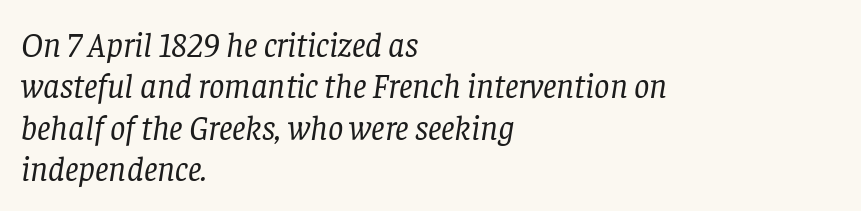
Think of a printed novel: that variable character pitch is what you see here. Only glyphs here, with clear space below each row. No extra ink here — the face is not bold. Line beginnings align vertically; line endings do not. No extra tracking has been applied to these lines. Italic: yes, the glyphs are oblique.
